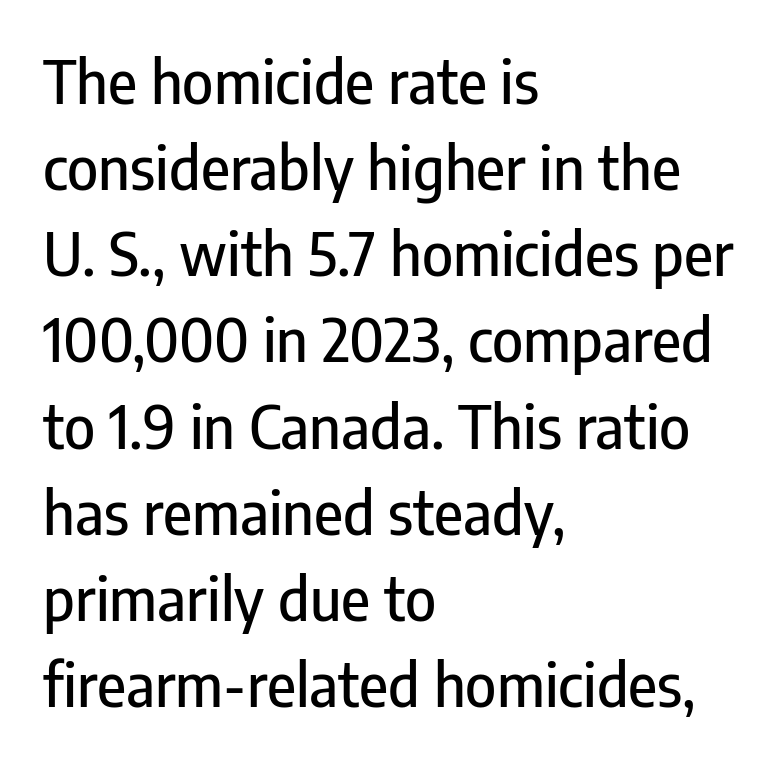
The image shows 59 px condensed sans-serif type, upright; set left-aligned, normal line spacing (1.46x), normal letter spacing, not underlined; low stroke contrast and a medium x-height.
